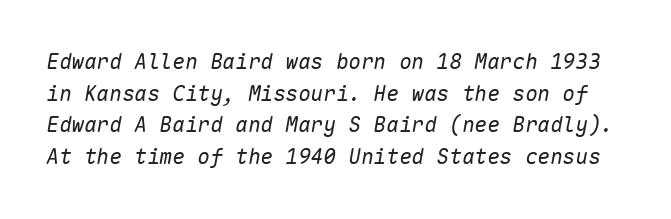
Yep, that's italic — everything's leaning. In terms of leading, this rendering sits right in the middle. Think standard paragraph weight, or any step lighter than that. Caption: standard tracking, unaltered. The strip under each line holds only bare page.
